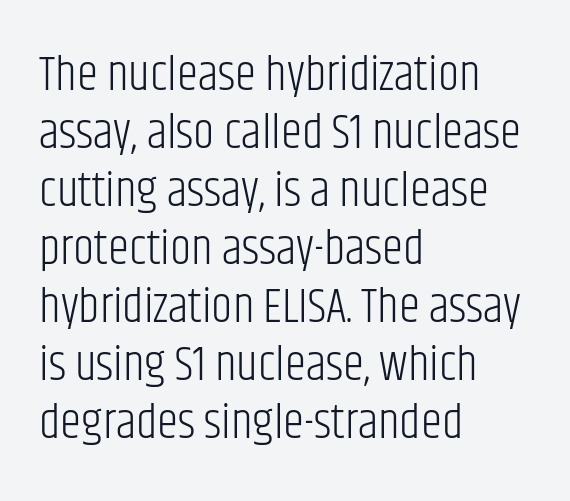
The image shows 48 px light, condensed sans-serif type, upright; set left-aligned, line spacing 1.21x, normal letter spacing, not underlined; low stroke contrast and a large x-height.
